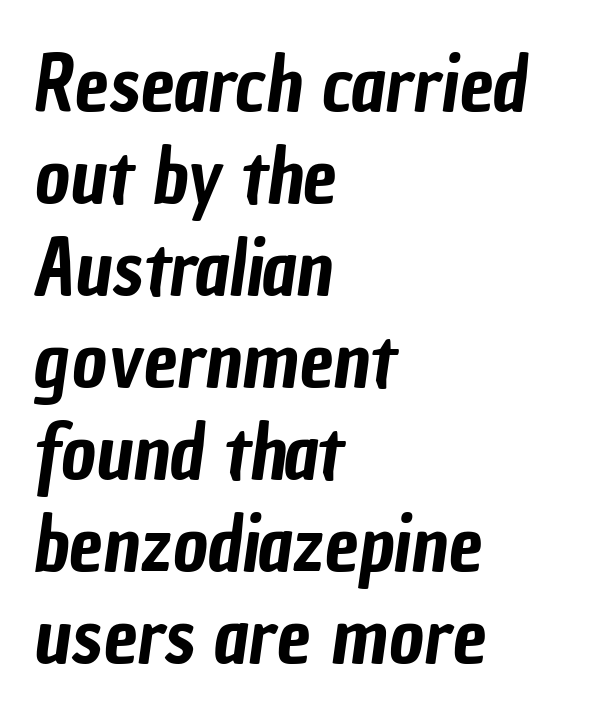
{"serif": "no", "width": "condensed", "stroke_contrast": "low", "x_height": "medium", "monospaced": "no", "underline": "no", "align": "left", "line_spacing_ratio": 1.21, "letter_spacing": "normal", "letter_spacing_em": 0.0, "glyph_px": 76}
